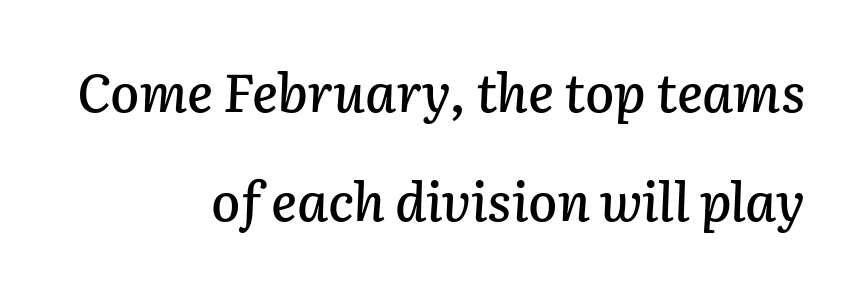
Q: Is the text italic (slanted)? A: Yes, it leans right by about 2 degrees.
Q: Is the text underlined? A: No.
Q: How is the paragraph aligned? A: Right-aligned.
Q: Is the spacing between letters normal or unusually wide? A: Normal.
Q: Is the spacing between lines tight, normal or loose? A: Loose.
Q: Width (condensed, normal, or wide)? A: Normal.
Q: Stroke contrast? A: Low.
Q: x-height? A: Medium.
Q: Monospaced? A: No.
